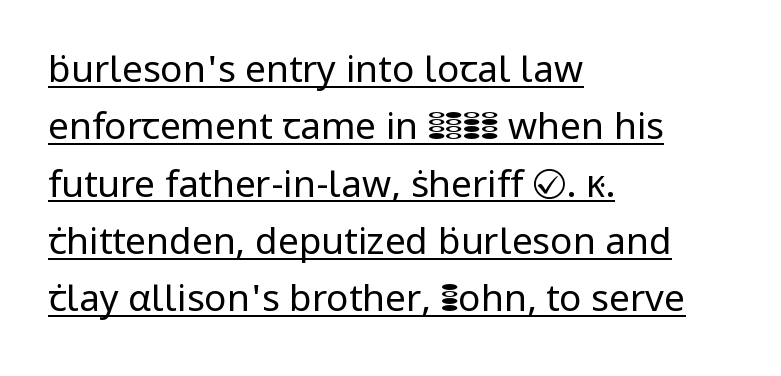
Leading matches the norm, producing a regular column. The letters stand upright; this is a roman face. Serifs: no, the terminals of the letterforms are clean. The passage shown is typed in a proportional face where columns would drift. Ink coverage per letter is moderate at most.
